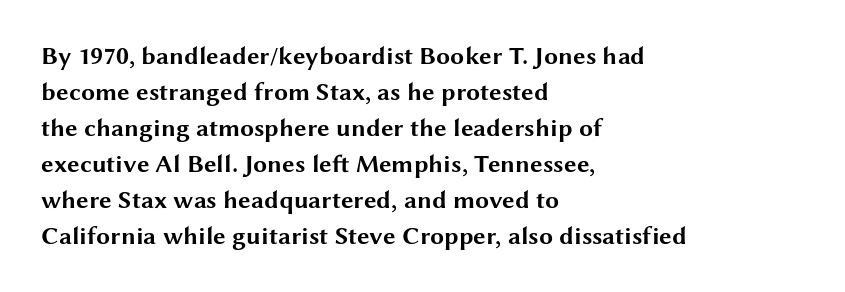
Q: Is the text bold? A: Yes.
Q: Is the text italic (slanted)? A: No, it is upright.
Q: Is the text underlined? A: No.
Q: How is the paragraph aligned? A: Left-aligned.
Q: Is the spacing between letters normal or unusually wide? A: Normal.
Q: Is the spacing between lines tight, normal or loose? A: Normal.
